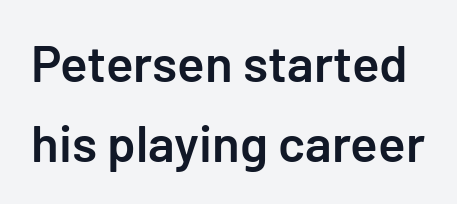
Posture: vertical. Does the weight exceed regular? Yes, but only to semibold. The leading is moderate, giving the passage an even texture. The horizontal fit of the characters is conventional and even.
